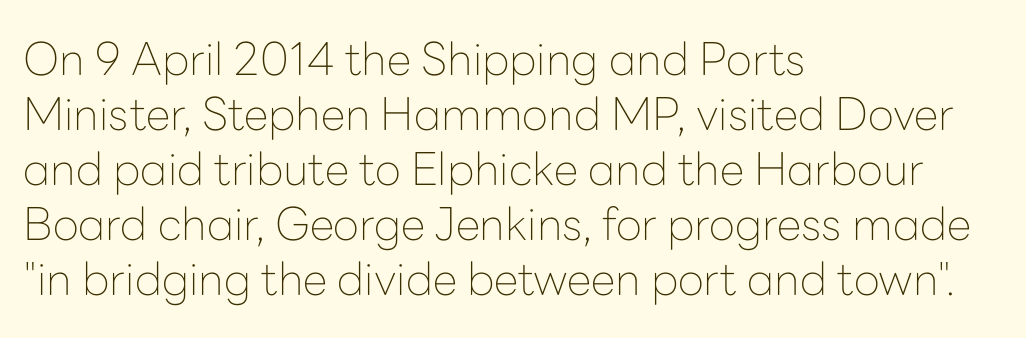
The image shows 45 px thin sans-serif type, upright; set left-aligned, line spacing 1.22x, normal letter spacing, not underlined; low stroke contrast and a medium x-height.
